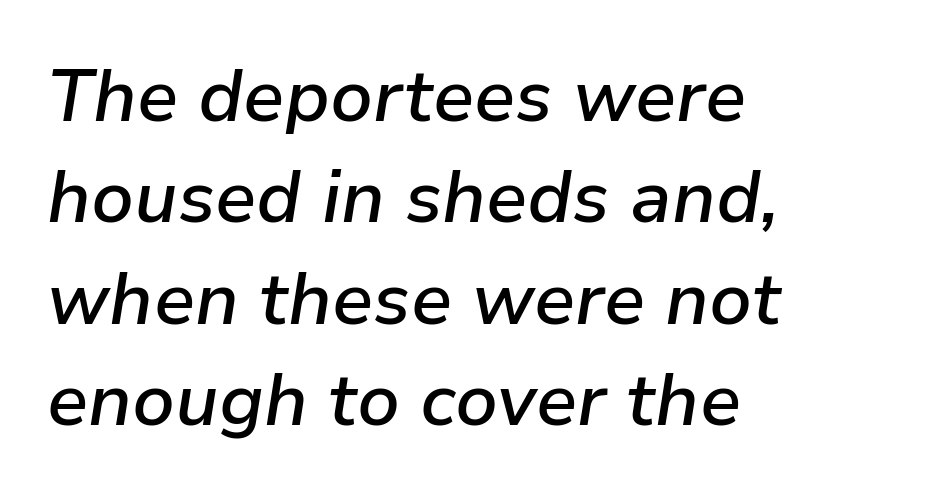
Q: Is the text bold? A: Semi-bold.
Q: Is the text italic (slanted)? A: Yes, it leans right by about 9 degrees.
Q: Is the text underlined? A: No.
Q: How is the paragraph aligned? A: Left-aligned.
Q: Is the spacing between letters normal or unusually wide? A: Normal.
Q: Is the spacing between lines tight, normal or loose? A: Normal.
Q: Width (condensed, normal, or wide)? A: Normal.
Q: Stroke contrast? A: Low.
Q: x-height? A: Medium.
Q: Monospaced? A: No.
